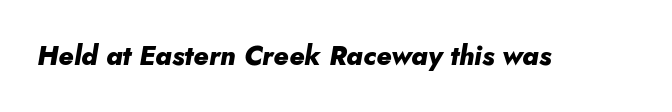
Nobody drew a line under any word here. These lines were composed using italics. This is heavy type, rendered in bold. Letter spacing: default.
